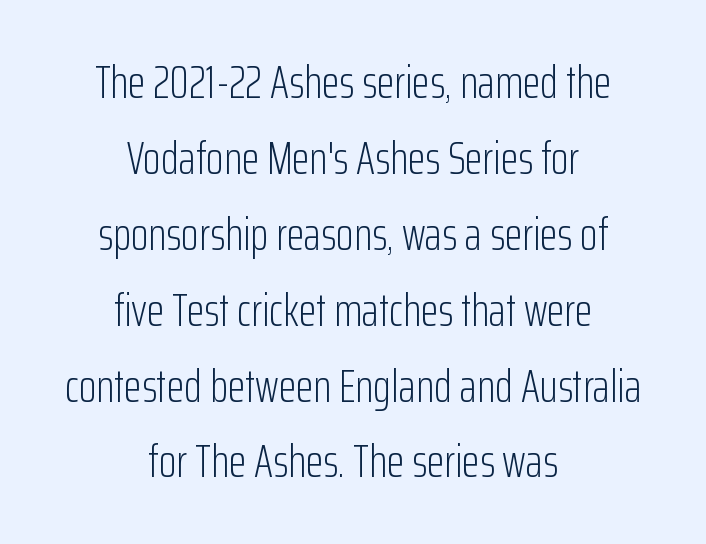
Is there much room between lines? A standard amount, neither cramped nor airy. A typesetter would call this proportional, since set widths differ per character. Look at the tracking — it's just the regular setting, nothing added. It's the straight-up-and-down kind of type. You can tell from the bare stems that sans-serif type was used.
